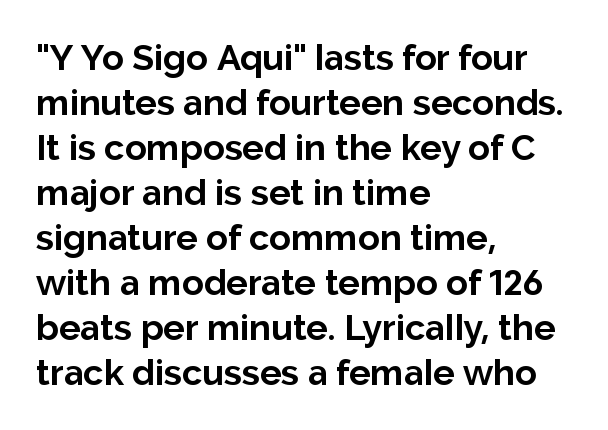
This sample keeps an unexceptional amount of space between lines. The passage is arranged the way most books set body copy — flush left. Compared with typical body copy, the letter spacing here is the same. Descenders hang freely into open space. Strong, thick strokes mark this as bold type.
